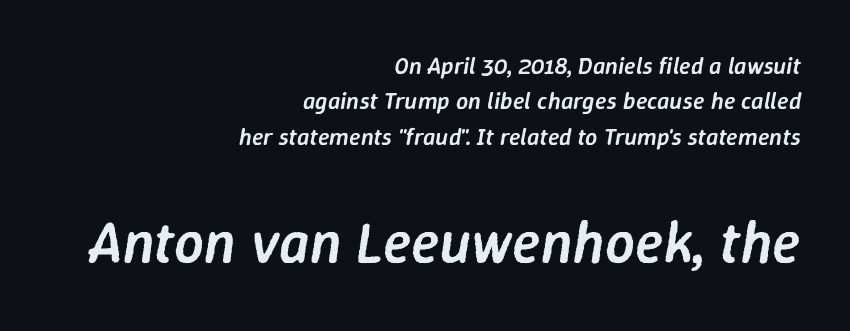
{"italic": "yes", "lean": "right", "slant_degrees": 9, "bold": "semi", "weight": "semibold", "width": "normal", "stroke_contrast": "low", "x_height": "medium", "monospaced": "no", "underline": "no", "align": "right", "line_spacing": "normal", "line_spacing_ratio": 1.47, "letter_spacing": "normal", "letter_spacing_em": 0.0, "larger_block": "second", "size_ratio": 2.46, "glyph_px": 59}
